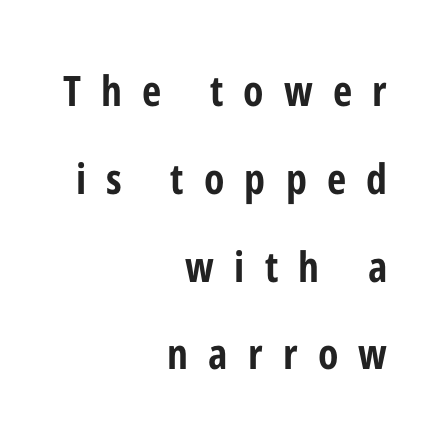
Q: Is the text bold? A: Yes.
Q: Is the text italic (slanted)? A: No, it is upright.
Q: Is the typeface a serif or a sans-serif typeface? A: Sans-serif.
Q: Is the text underlined? A: No.
Q: How is the paragraph aligned? A: Right-aligned.
Q: Is the spacing between letters normal or unusually wide? A: Unusually wide.
Q: Is the spacing between lines tight, normal or loose? A: Loose.
Q: Width (condensed, normal, or wide)? A: Condensed.
Q: Stroke contrast? A: Low.
Q: x-height? A: Medium.
Q: Monospaced? A: No.
